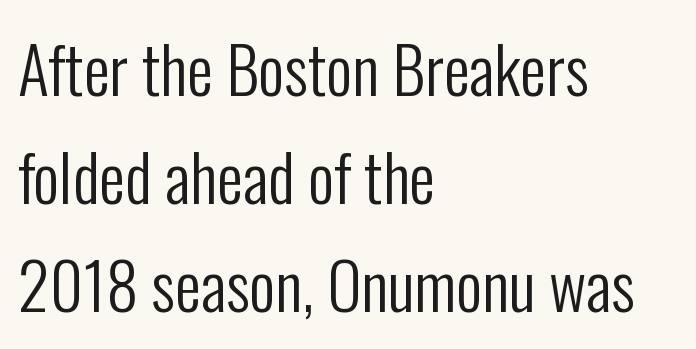
Q: Is the text bold? A: No.
Q: Is the text italic (slanted)? A: No, it is upright.
Q: Is the typeface a serif or a sans-serif typeface? A: Sans-serif.
Q: Is the text underlined? A: No.
Q: How is the paragraph aligned? A: Left-aligned.
Q: Is the spacing between letters normal or unusually wide? A: Normal.
Q: Is the spacing between lines tight, normal or loose? A: Normal.
Q: Width (condensed, normal, or wide)? A: Condensed.
Q: Stroke contrast? A: Low.
Q: x-height? A: Medium.
Q: Monospaced? A: No.
